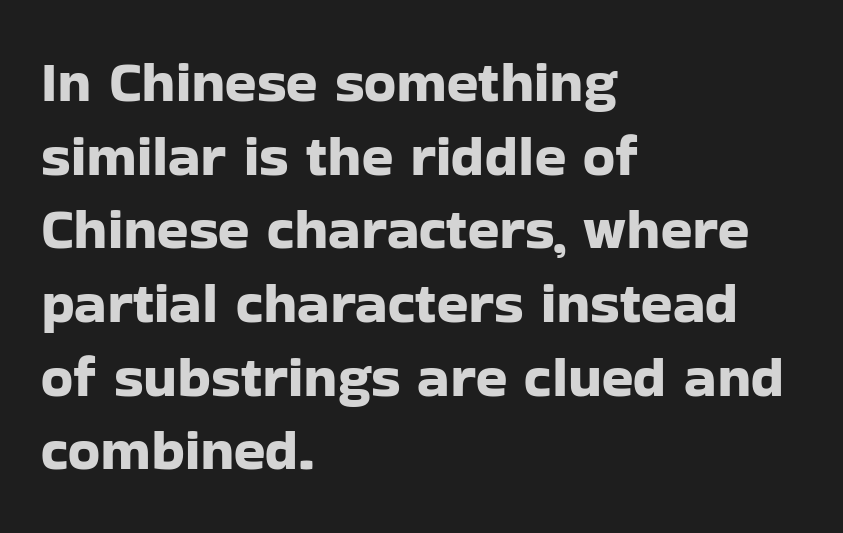
The image shows 58 px sans-serif type, upright; set left-aligned, normal line spacing (1.27x), normal letter spacing, not underlined; low stroke contrast and a medium x-height.
